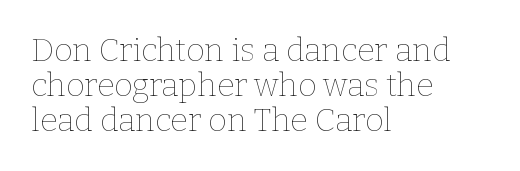
The image shows 32 px thin type, upright; set left-aligned, tight line spacing (1.09x), normal letter spacing, not underlined; low stroke contrast and a medium x-height.
